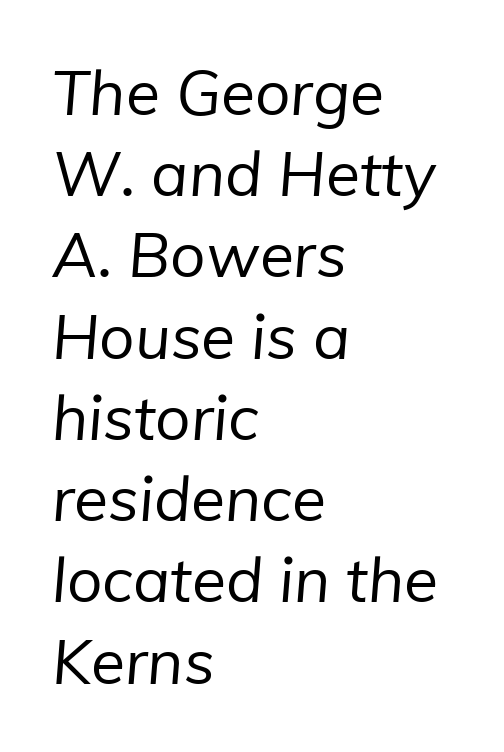
The image shows 62 px regular-weight sans-serif type; set left-aligned, normal line spacing (1.31x), normal letter spacing, not underlined; low stroke contrast and a medium x-height.
